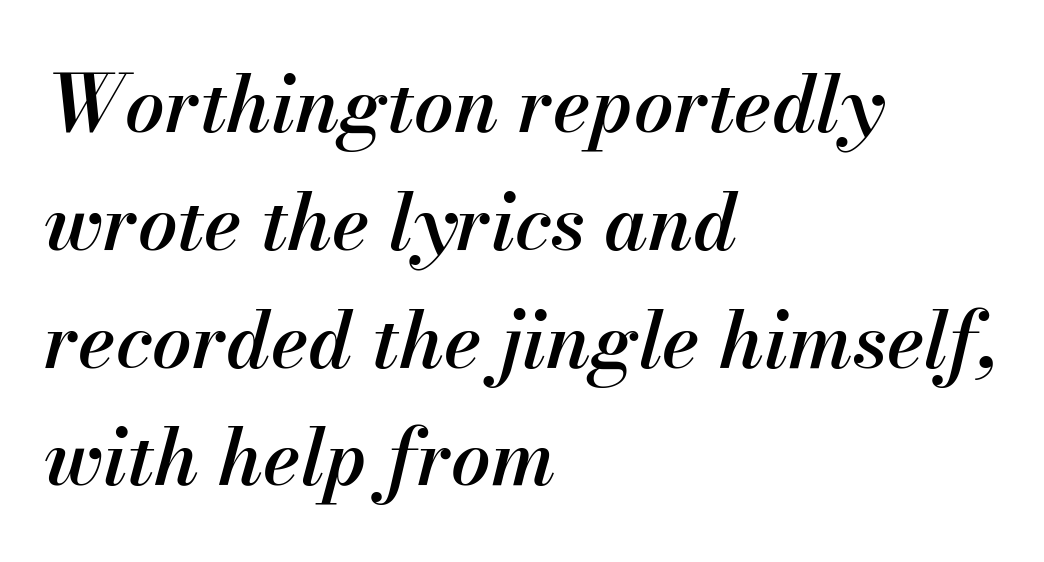
The image shows 78 px semibold type, italic (leaning right); set left-aligned, normal line spacing (1.51x), normal letter spacing, not underlined; medium stroke contrast and a small x-height.
